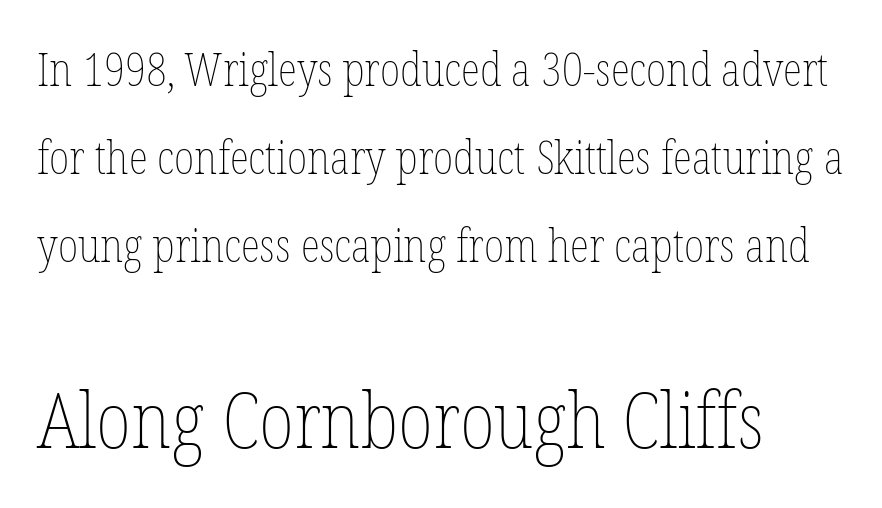
The image shows 78 px thin, condensed type, upright; set left-aligned, loose line spacing (1.96x), normal letter spacing, not underlined; the second (bottom) block is 1.73x larger; low stroke contrast and a medium x-height.
